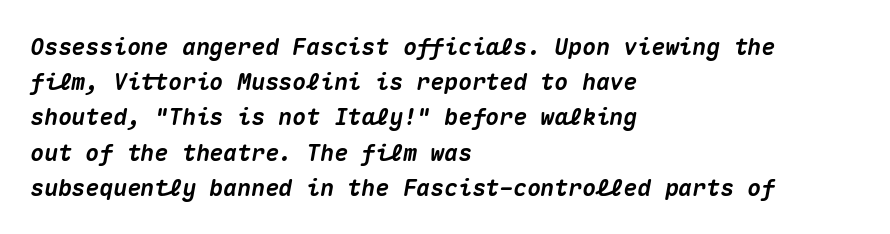
The image shows 23 px bold type, italic (leaning right); set left-aligned, normal line spacing (1.53x), normal letter spacing, not underlined.
